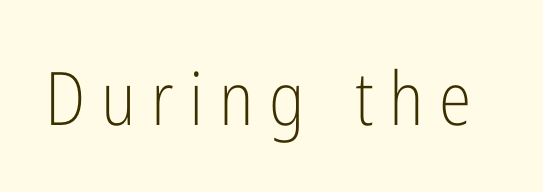
{"serif": "no", "italic": "no", "bold": "no", "weight": "light", "width": "condensed", "stroke_contrast": "low", "x_height": "medium", "monospaced": "no", "underline": "no", "letter_spacing": "wide", "letter_spacing_em": 0.21, "glyph_px": 74}
